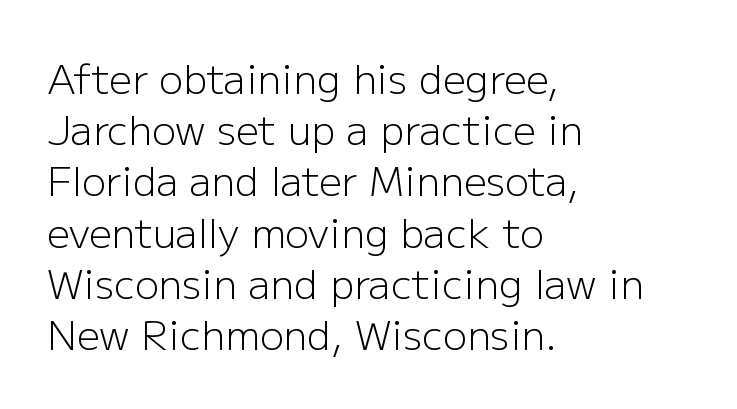
Q: Is the text bold? A: No.
Q: Is the text italic (slanted)? A: No, it is upright.
Q: Is the typeface a serif or a sans-serif typeface? A: Sans-serif.
Q: Is the text underlined? A: No.
Q: How is the paragraph aligned? A: Left-aligned.
Q: Is the spacing between letters normal or unusually wide? A: Normal.
Q: Is the spacing between lines tight, normal or loose? A: Normal.
Q: Width (condensed, normal, or wide)? A: Normal.
Q: Stroke contrast? A: Low.
Q: x-height? A: Medium.
Q: Monospaced? A: No.
